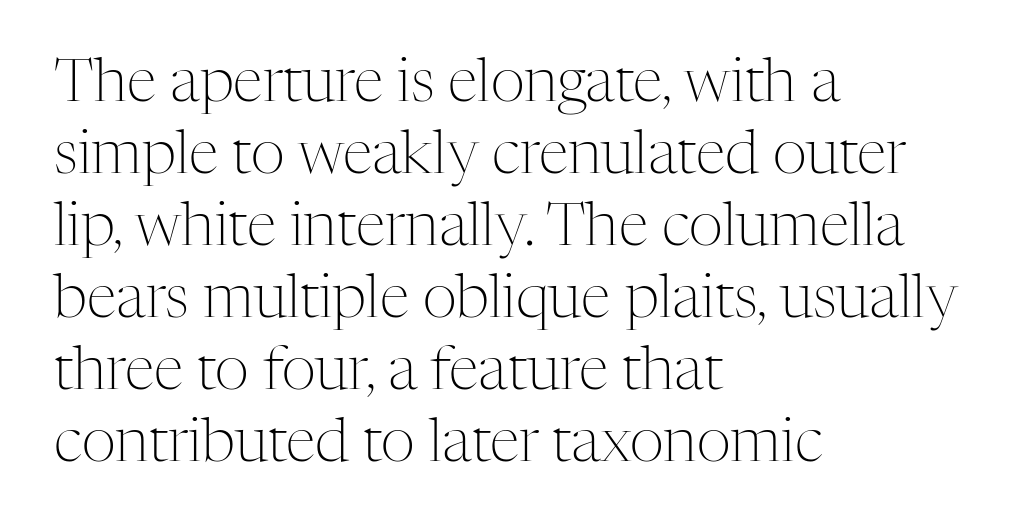
Typographically, this falls in the serif category. Is this a fixed-width face? No — the glyphs have proportional, varying widths. Just letters on the line, the space beneath them empty. These lines were composed using upright roman letters. No extra ink here — the face is not bold. Spacing between characters is what you'd get straight out of the box.
